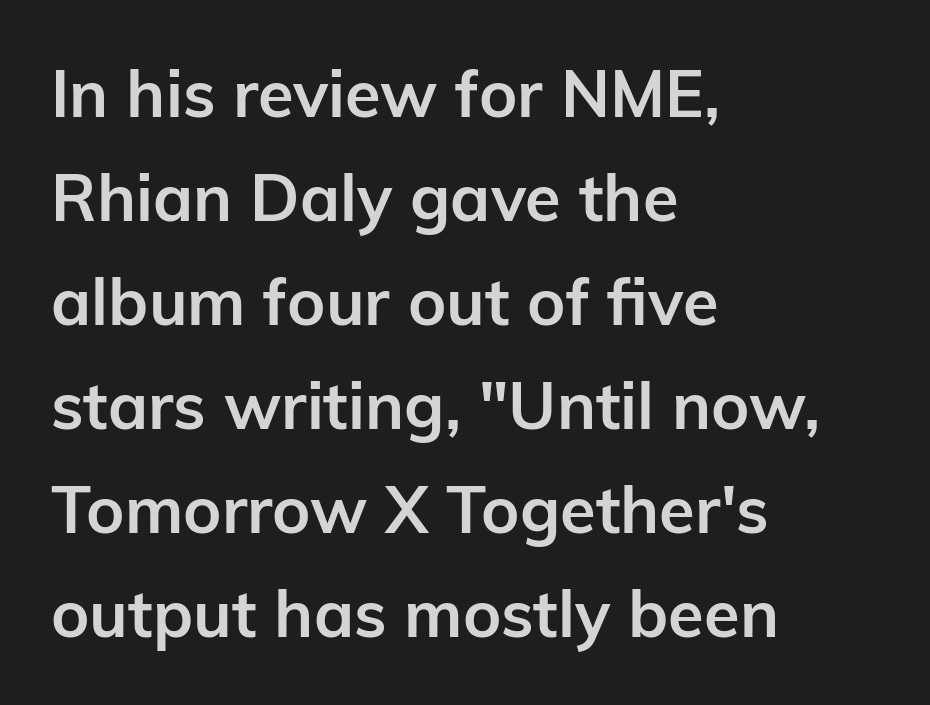
{"serif": "no", "italic": "no", "bold": "yes", "weight": "semibold", "width": "normal", "stroke_contrast": "low", "x_height": "medium", "monospaced": "no", "underline": "no", "align": "left", "line_spacing": "normal", "line_spacing_ratio": 1.6, "letter_spacing": "normal", "letter_spacing_em": 0.0, "glyph_px": 65}
